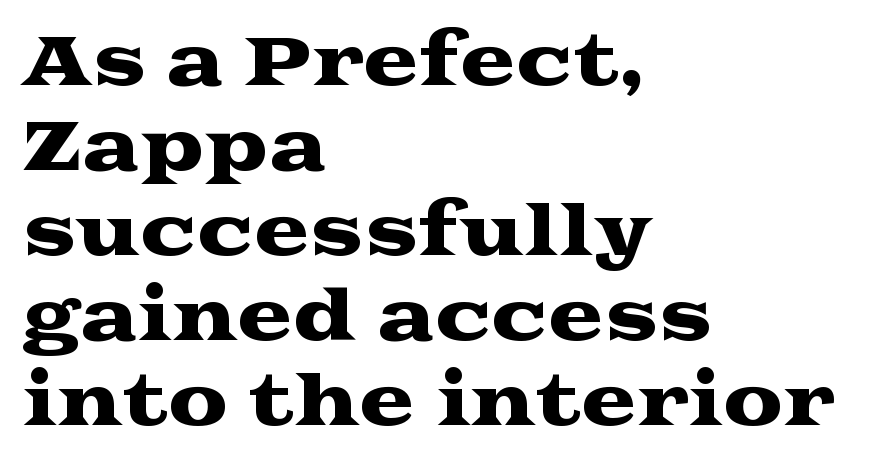
Q: Is the text italic (slanted)? A: No, it is upright.
Q: Is the typeface a serif or a sans-serif typeface? A: Serif.
Q: Is the text underlined? A: No.
Q: How is the paragraph aligned? A: Left-aligned.
Q: Is the spacing between letters normal or unusually wide? A: Normal.
Q: Is the spacing between lines tight, normal or loose? A: Normal.
Q: Width (condensed, normal, or wide)? A: Wide.
Q: Stroke contrast? A: Medium.
Q: x-height? A: Medium.
Q: Monospaced? A: No.
